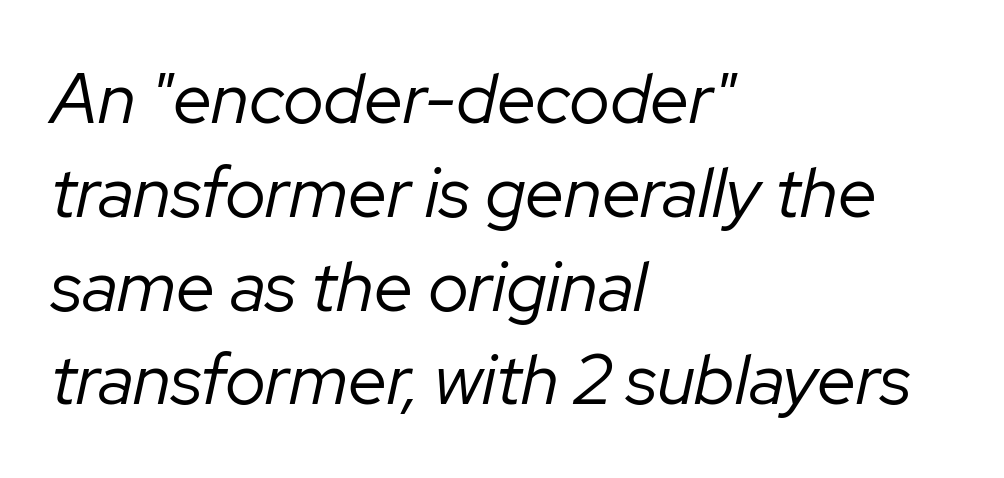
The image shows 70 px regular-weight type, italic (leaning right); set left-aligned, normal line spacing (1.34x), normal letter spacing, not underlined; low stroke contrast and a medium x-height.
